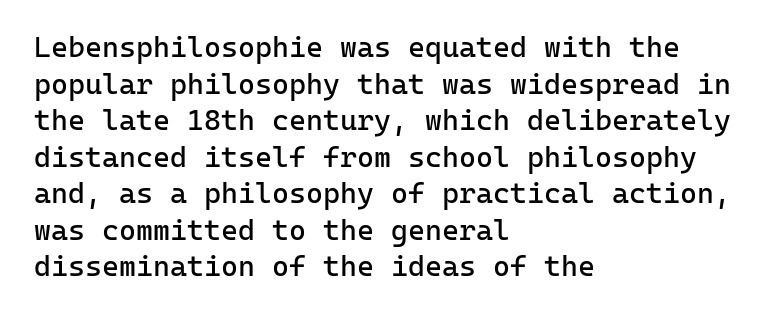
The image shows 29 px regular-weight sans-serif type, upright, monospaced; set left-aligned, normal line spacing (1.26x), normal letter spacing, not underlined; low stroke contrast and a medium x-height.
